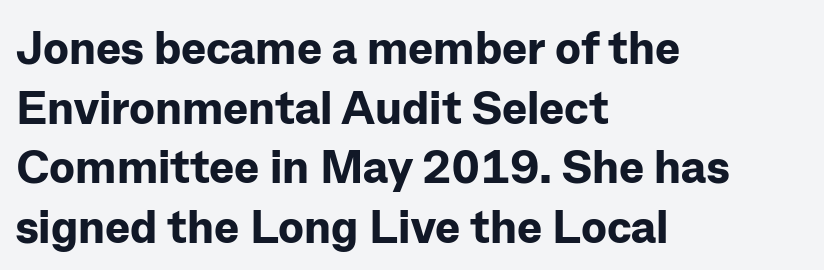
The image shows 47 px bold sans-serif type, upright; set left-aligned, normal line spacing (1.27x), normal letter spacing, not underlined; low stroke contrast and a medium x-height.
